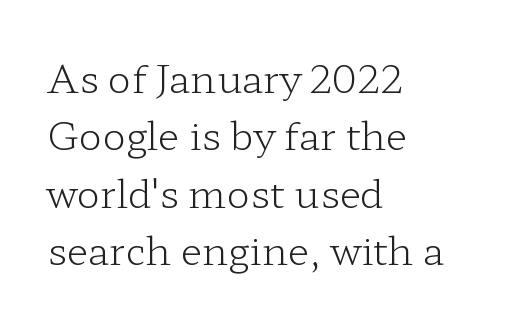
Is the block centered? No — it sits flush against the left margin. The letters stand straight up with perfectly vertical stems. Short note: letters normally spaced. Is this a heavy cut? Hardly; it is regular or lighter. Each letter keeps its own natural width here, so spacing adapts to shape. The line-height multiplier appears to be the usual default.
